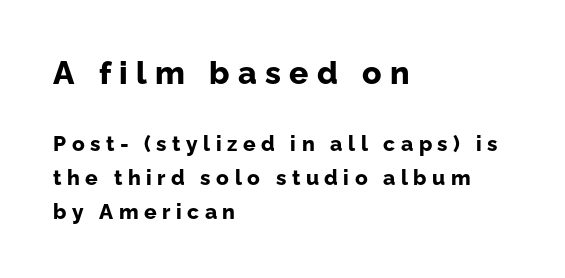
The image shows 32 px bold sans-serif type, upright; set left-aligned, normal line spacing (1.63x), unusually wide letter spacing (+0.26 em), not underlined; the first (top) block is 1.52x larger; low stroke contrast and a medium x-height.
